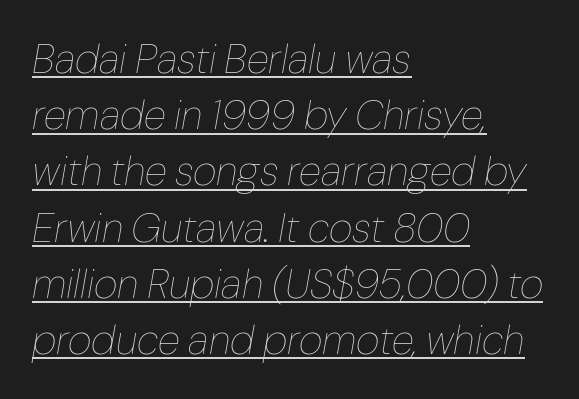
Each stroke keeps to a modest, everyday thickness or less. Summary of vertical rhythm: regular, with standard interline spacing. Caption: standard tracking, unaltered. This sample is left-justified, so line endings fall wherever the words run out. The rendering uses natural spacing where letterforms have individual widths. The letters are slanted; this is an italic face.
